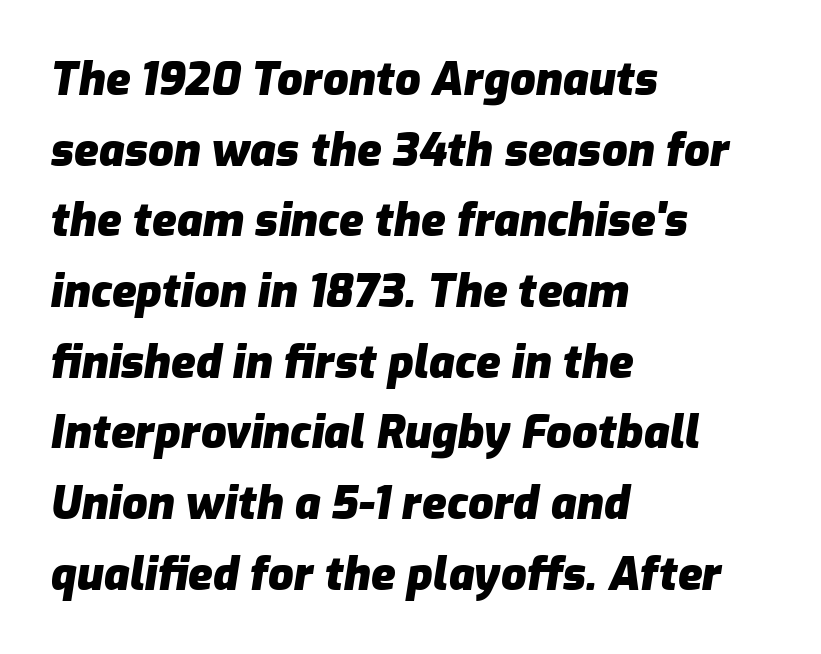
Proportional: the letters do not fall into vertical columns. Only glyphs here, with clear space below each row. Pretty heavy lettering here — definitely bold. Leading: standard.
